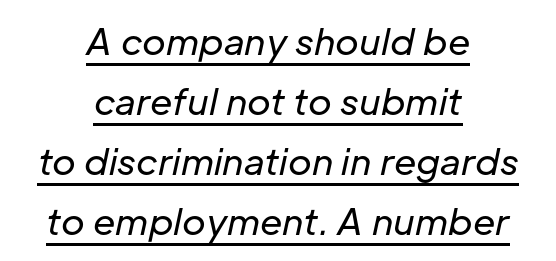
The image shows 36 px regular-weight type, italic (leaning right); set centered, normal line spacing (1.67x), normal letter spacing, underlined; low stroke contrast and a medium x-height.
